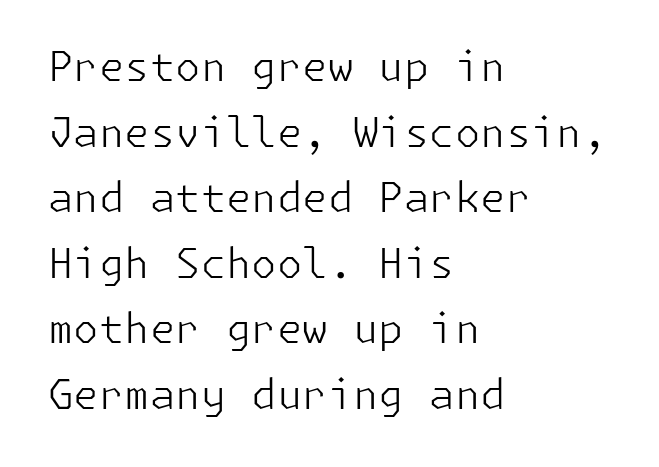
The image shows 41 px light sans-serif type, upright; set left-aligned, normal line spacing (1.6x), normal letter spacing, not underlined; low stroke contrast and a medium x-height.
